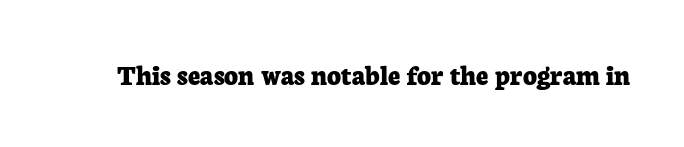
The image shows 30 px bold serif type, upright; set normal letter spacing, not underlined; low stroke contrast and a medium x-height.
